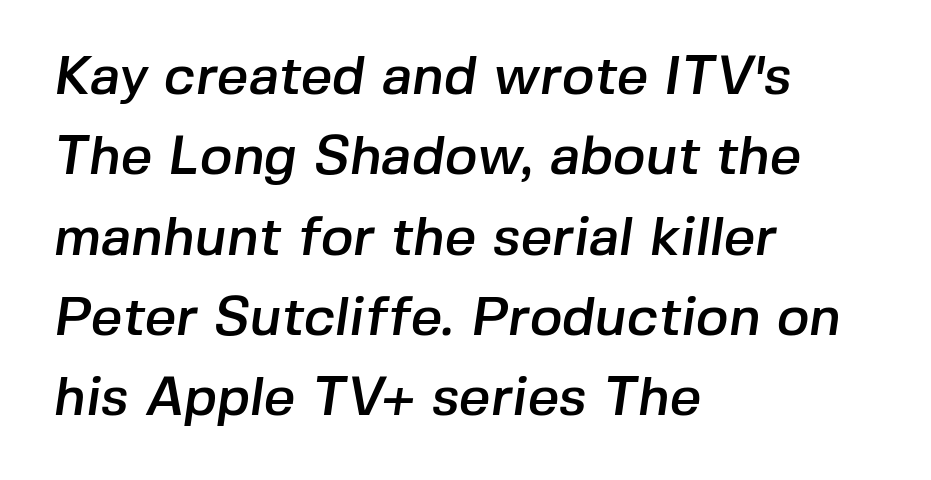
Q: Is the typeface a serif or a sans-serif typeface? A: Sans-serif.
Q: Is the text underlined? A: No.
Q: How is the paragraph aligned? A: Left-aligned.
Q: Is the spacing between letters normal or unusually wide? A: Normal.
Q: Is the spacing between lines tight, normal or loose? A: Normal.
Q: Width (condensed, normal, or wide)? A: Normal.
Q: Stroke contrast? A: Low.
Q: x-height? A: Medium.
Q: Monospaced? A: No.
